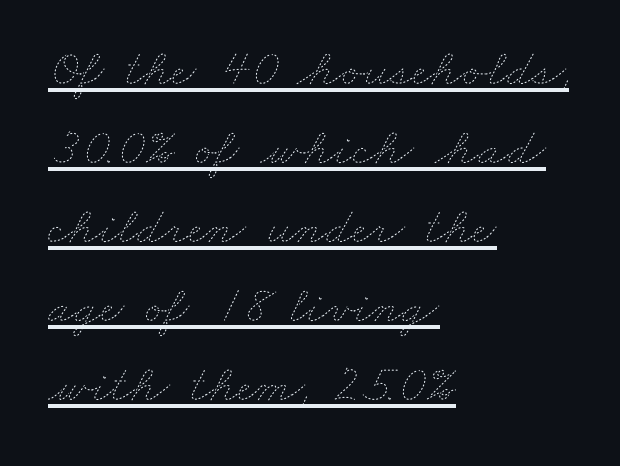
You could call the tracking neutral — neither tight nor loose. The text block is weighted toward the left margin, trailing off unevenly rightward. A rule runs beneath these lines of type. Bold? No — there's no thickening of the strokes. Varying glyph widths throughout — classic text-font behaviour. This block has exactly the height ordinary leading produces.
